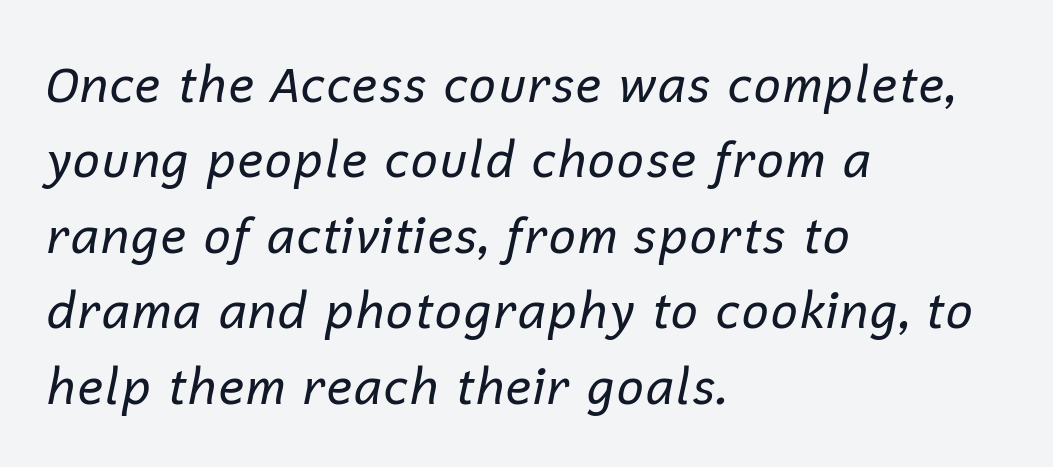
{"italic": "yes", "lean": "right", "slant_degrees": 12, "bold": "no", "weight": "regular", "width": "normal", "stroke_contrast": "low", "x_height": "medium", "monospaced": "no", "underline": "no", "align": "left", "line_spacing": "normal", "line_spacing_ratio": 1.54, "letter_spacing": "normal", "letter_spacing_em": 0.0, "glyph_px": 49}
